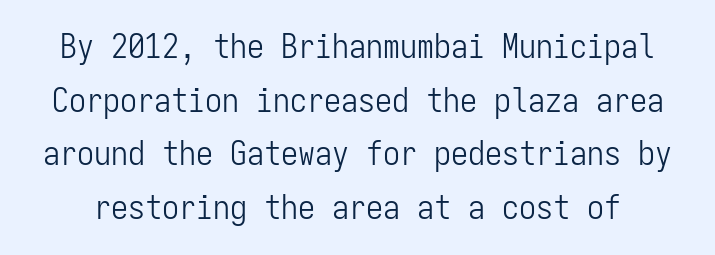
{"serif": "no", "italic": "no", "bold": "no", "weight": "light", "width": "condensed", "stroke_contrast": "low", "x_height": "medium", "monospaced": "yes", "underline": "no", "line_spacing": "normal", "line_spacing_ratio": 1.58, "letter_spacing": "normal", "letter_spacing_em": 0.0, "glyph_px": 34}
